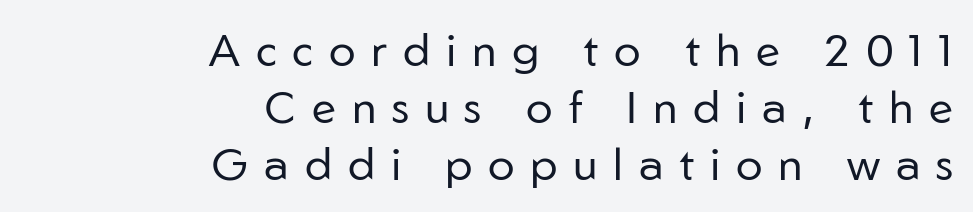
The letters carry no serifs — their stems end cleanly without finishing strokes. This is the regular roman posture of the typeface. A typesetter would call this proportional, since set widths differ per character. Display-style spreading of the glyphs; the letterfit is very open. Stems and bowls with no extra thickness — not bold. In terms of leading, this rendering sits right in the middle.
